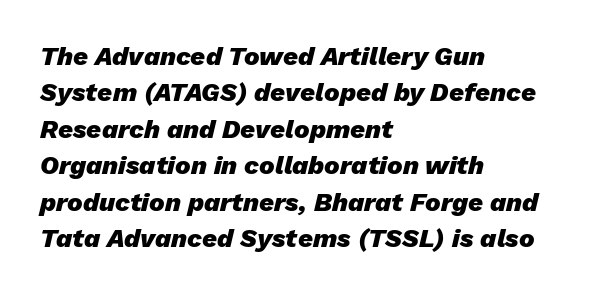
Thick stems and heavy bowls — unmistakably bold. The type is set solid horizontally, with unmodified tracking. Reading down the column, the eye jumps a familiar distance to each next line. The ragged edge is on the right, which tells us the setting is flush left. The space beneath each line is pristine and unruled.
